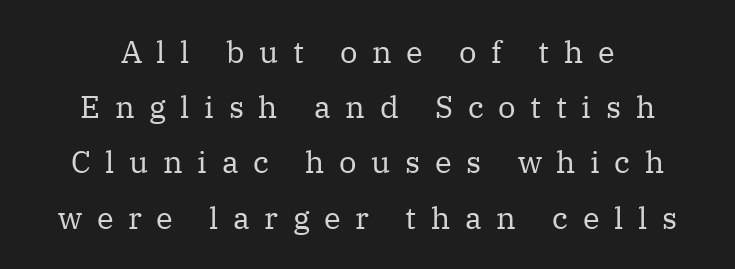
The image shows 31 px regular-weight serif type, upright; set line spacing 1.78x, unusually wide letter spacing (+0.47 em), not underlined; medium stroke contrast and a medium x-height.
